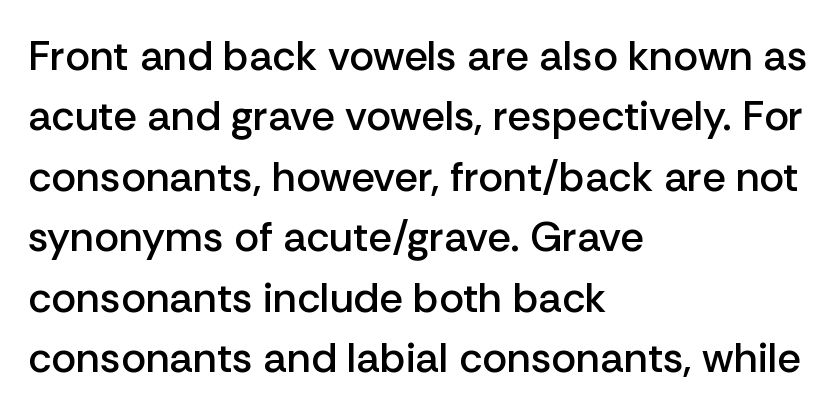
The image shows 42 px semibold sans-serif type, upright; set left-aligned, normal line spacing (1.44x), normal letter spacing, not underlined; low stroke contrast and a medium x-height.
